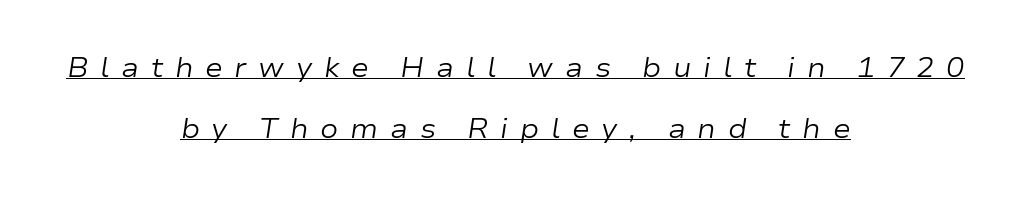
Q: Is the text bold? A: No.
Q: Is the text italic (slanted)? A: Yes, it leans right by about 9 degrees.
Q: Is the text underlined? A: Yes.
Q: How is the paragraph aligned? A: Centered.
Q: Is the spacing between letters normal or unusually wide? A: Unusually wide.
Q: Is the spacing between lines tight, normal or loose? A: Loose.
